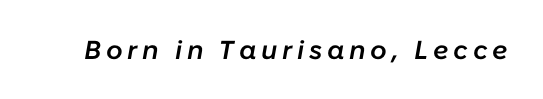
Q: Is the text bold? A: Semi-bold.
Q: Is the text italic (slanted)? A: Yes, it leans right by about 10 degrees.
Q: Is the text underlined? A: No.
